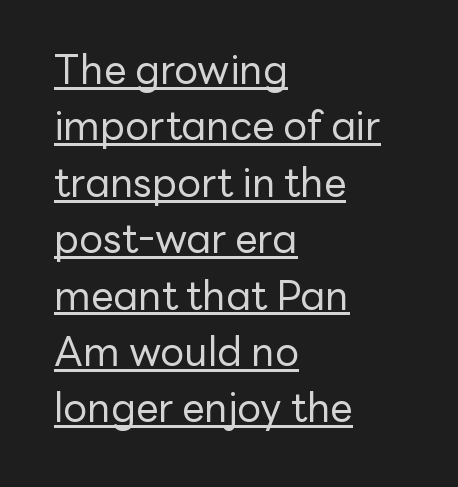
Q: Is the text bold? A: No.
Q: Is the text italic (slanted)? A: No, it is upright.
Q: Is the typeface a serif or a sans-serif typeface? A: Sans-serif.
Q: Is the text underlined? A: Yes.
Q: How is the paragraph aligned? A: Left-aligned.
Q: Is the spacing between letters normal or unusually wide? A: Normal.
Q: Is the spacing between lines tight, normal or loose? A: Normal.
Q: Width (condensed, normal, or wide)? A: Normal.
Q: Stroke contrast? A: Low.
Q: x-height? A: Medium.
Q: Monospaced? A: No.
